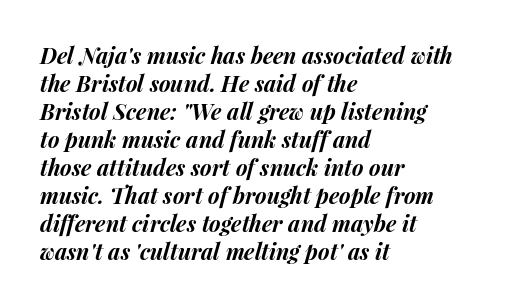
Designer's note — italics engaged. Does the weight exceed regular? Yes, all the way to bold. Words appear dense and cohesive because spacing is normal. If you drew a ruler down the left edge, every line would touch it. No word sits above an underline.
